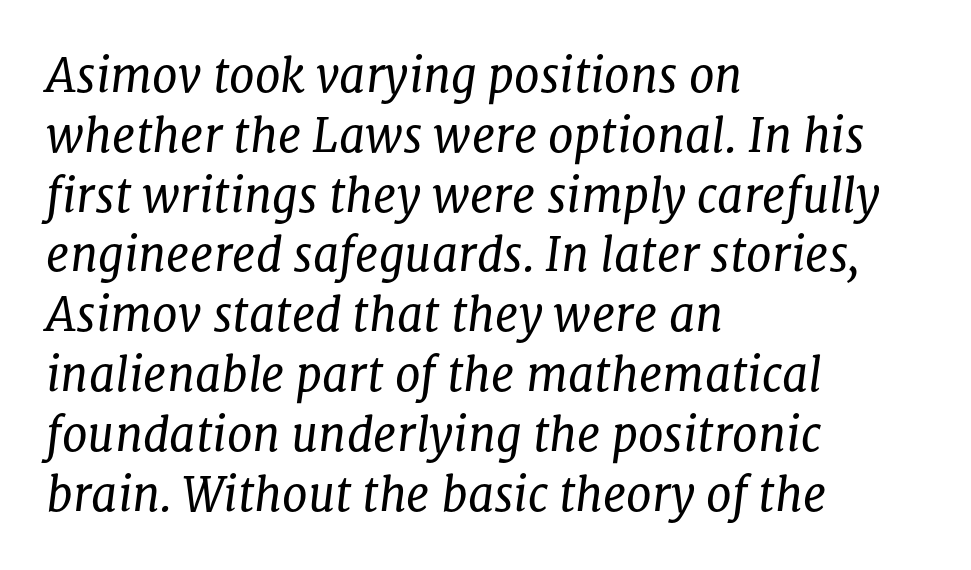
Q: Is the text bold? A: No.
Q: Is the text italic (slanted)? A: Yes, it leans right by about 8 degrees.
Q: Is the typeface a serif or a sans-serif typeface? A: Serif.
Q: Is the text underlined? A: No.
Q: How is the paragraph aligned? A: Left-aligned.
Q: Is the spacing between letters normal or unusually wide? A: Normal.
Q: Is the spacing between lines tight, normal or loose? A: Normal.
Q: Width (condensed, normal, or wide)? A: Normal.
Q: Stroke contrast? A: Low.
Q: x-height? A: Medium.
Q: Monospaced? A: No.
